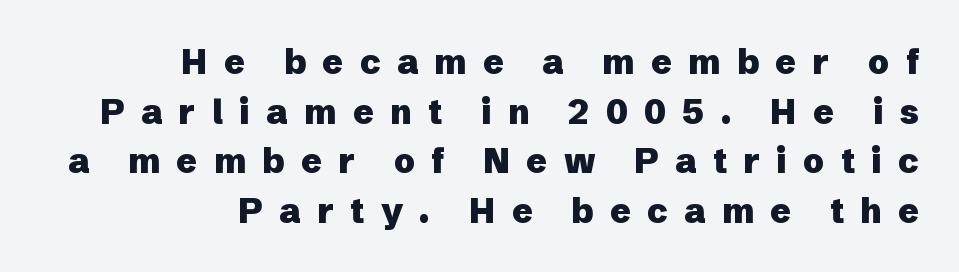
{"serif": "no", "italic": "no", "bold": "yes", "weight": "heavy", "width": "normal", "stroke_contrast": "low", "x_height": "medium", "monospaced": "no", "underline": "no", "align": "right", "line_spacing": "normal", "line_spacing_ratio": 1.46, "letter_spacing": "wide", "letter_spacing_em": 0.48, "glyph_px": 34}
